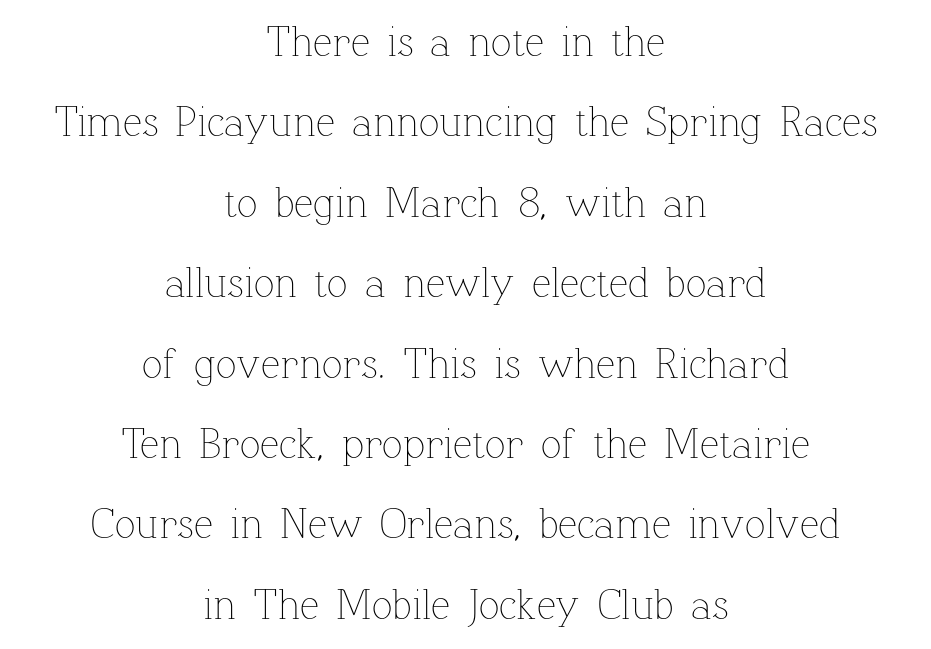
Q: Is the text bold? A: No.
Q: Is the text italic (slanted)? A: No, it is upright.
Q: Is the text underlined? A: No.
Q: How is the paragraph aligned? A: Centered.
Q: Is the spacing between letters normal or unusually wide? A: Normal.
Q: Width (condensed, normal, or wide)? A: Normal.
Q: Stroke contrast? A: Low.
Q: x-height? A: Medium.
Q: Monospaced? A: No.
